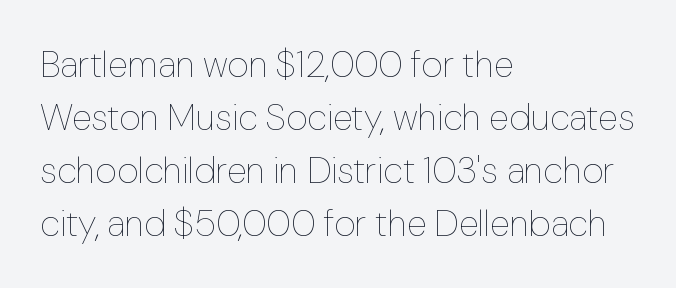
{"italic": "no", "bold": "no", "weight": "thin", "width": "normal", "stroke_contrast": "low", "x_height": "medium", "monospaced": "no", "underline": "no", "align": "left", "line_spacing": "normal", "line_spacing_ratio": 1.43, "letter_spacing": "normal", "letter_spacing_em": 0.0, "glyph_px": 37}
